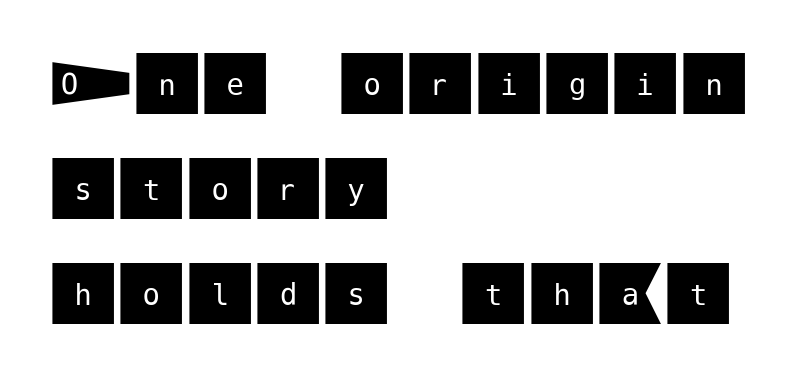
Descender tails drop into unmarked territory. The lettering stays uniformly vertical, giving the passage a roman look. Summary of vertical rhythm: regular, with standard interline spacing. What stands out about the letter spacing? Nothing — it is the standard amount.
